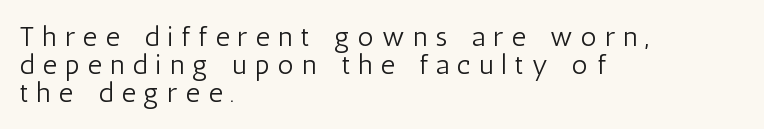
The image shows 28 px light, condensed sans-serif type, upright; set left-aligned, tight line spacing (1.0x), unusually wide letter spacing (+0.29 em), not underlined; low stroke contrast and a medium x-height.
